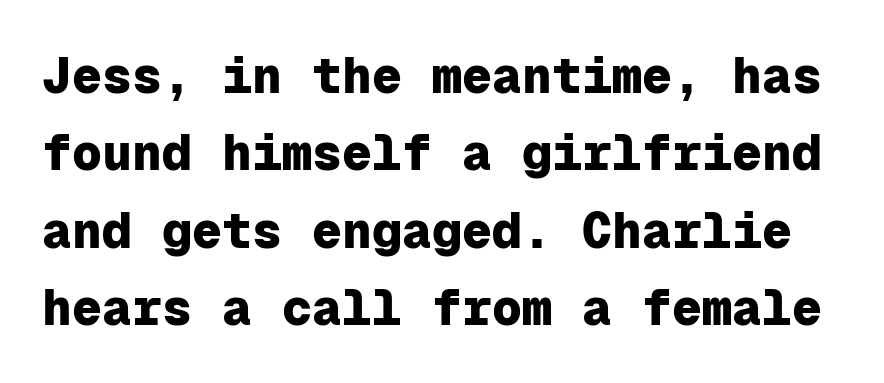
Q: Is the text bold? A: Yes.
Q: Is the text italic (slanted)? A: No, it is upright.
Q: Is the typeface a serif or a sans-serif typeface? A: Sans-serif.
Q: Is the text underlined? A: No.
Q: Is the spacing between letters normal or unusually wide? A: Normal.
Q: Is the spacing between lines tight, normal or loose? A: Normal.
Q: Width (condensed, normal, or wide)? A: Normal.
Q: Stroke contrast? A: Low.
Q: x-height? A: Medium.
Q: Monospaced? A: Yes.
